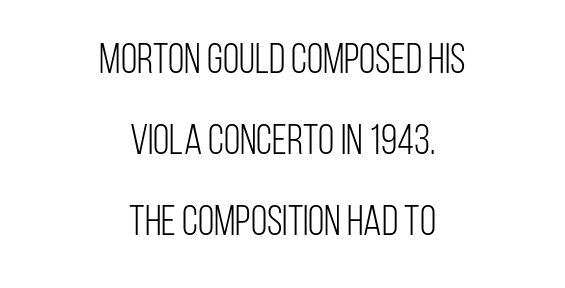
Character widths vary here, with narrow letters taking less room than wide ones. The area under the type is left untouched. Is there much room between lines? Yes — plenty of vertical air separates them. Note: no serifs on the glyphs.
